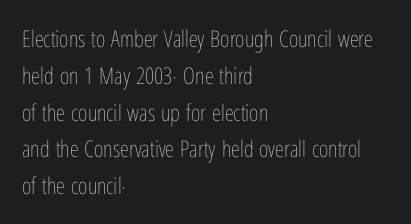
The image shows 23 px text type, upright; set left-aligned, normal line spacing (1.6x), normal letter spacing, not underlined.
